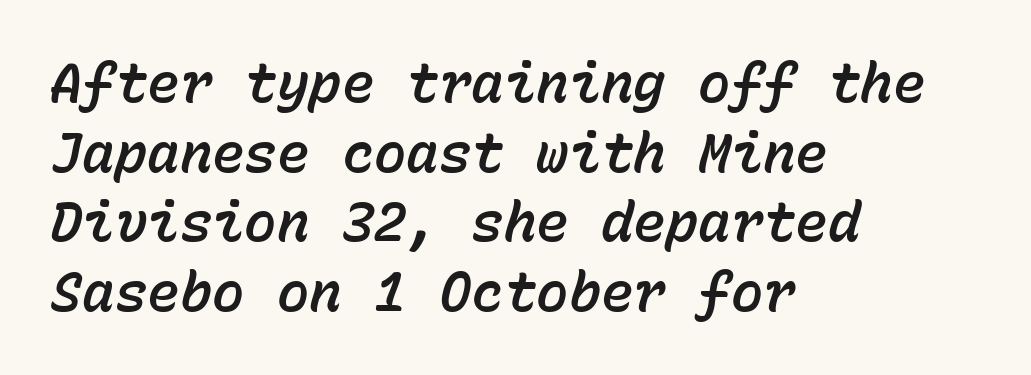
This sample uses plain, unmodified letter spacing. The rendering uses a moderate line-height, typical for paragraphs. A clean baseline with only descenders dipping below it. Every character here occupies the same horizontal width, giving the sample a typewriter-like rhythm.
